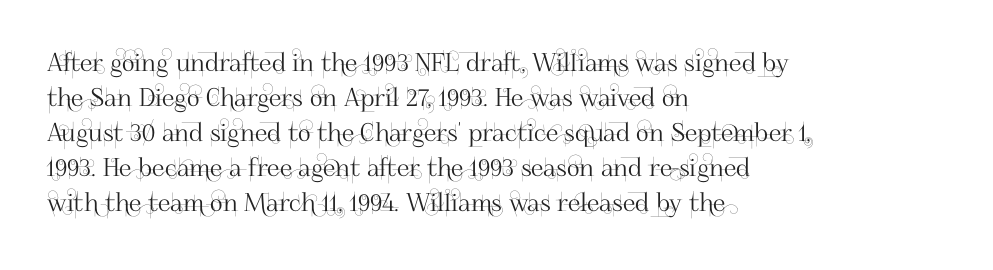
The image shows 25 px text type, upright; set left-aligned, normal line spacing (1.4x), normal letter spacing, not underlined.
